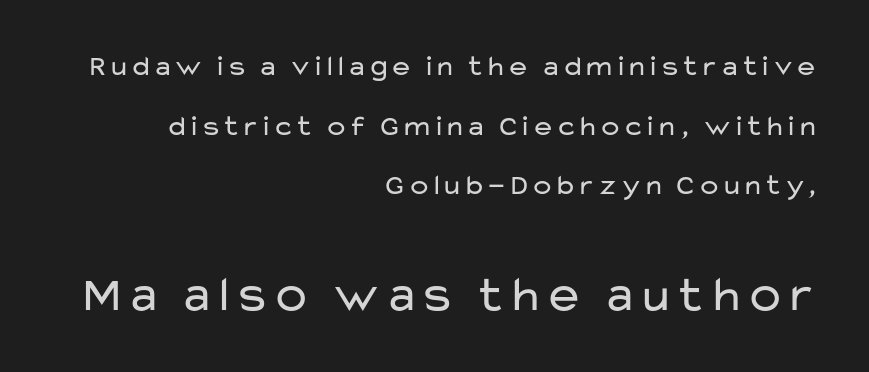
{"serif": "no", "italic": "no", "bold": "no", "weight": "regular", "width": "wide", "stroke_contrast": "low", "x_height": "medium", "monospaced": "no", "underline": "no", "align": "right", "line_spacing": "loose", "line_spacing_ratio": 2.06, "letter_spacing": "normal", "letter_spacing_em": 0.0, "larger_block": "second", "size_ratio": 1.72, "glyph_px": 50}
